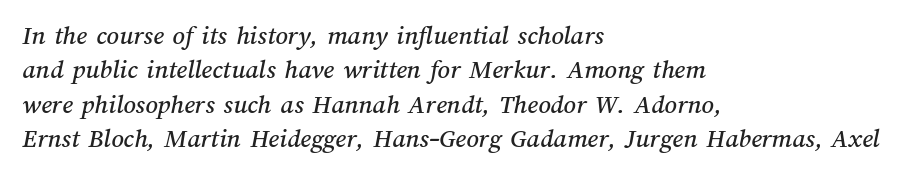
The image shows 27 px text type; set left-aligned, normal line spacing (1.27x), normal letter spacing, not underlined.
